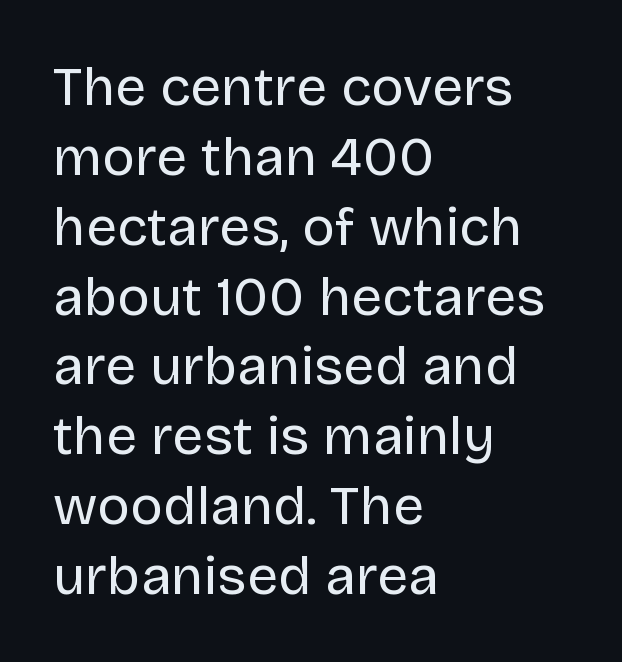
Character widths vary here, with narrow letters taking less room than wide ones. The glyphs are unaccompanied by any horizontal stroke below them. Spacing between characters is what you'd get straight out of the box. Alignment: flush left. Notice how the stems are strictly vertical — no italics here.
